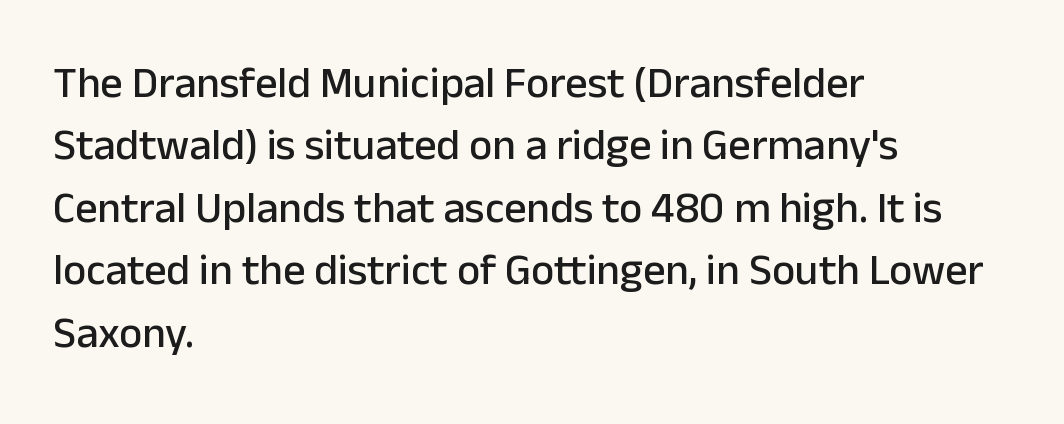
{"serif": "no", "italic": "no", "width": "normal", "stroke_contrast": "low", "x_height": "medium", "monospaced": "no", "underline": "no", "align": "left", "line_spacing": "normal", "line_spacing_ratio": 1.42, "letter_spacing": "normal", "letter_spacing_em": 0.0, "glyph_px": 44}
